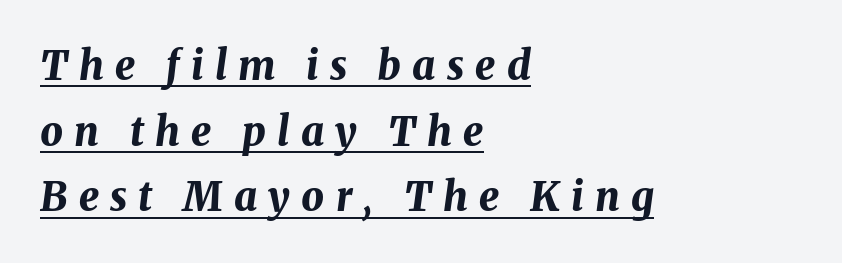
Q: Is the text bold? A: Yes.
Q: Is the text italic (slanted)? A: Yes, it leans right by about 8 degrees.
Q: Is the text underlined? A: Yes.
Q: How is the paragraph aligned? A: Left-aligned.
Q: Is the spacing between letters normal or unusually wide? A: Unusually wide.
Q: Is the spacing between lines tight, normal or loose? A: Normal.
Q: Width (condensed, normal, or wide)? A: Normal.
Q: Stroke contrast? A: Medium.
Q: x-height? A: Medium.
Q: Monospaced? A: No.
